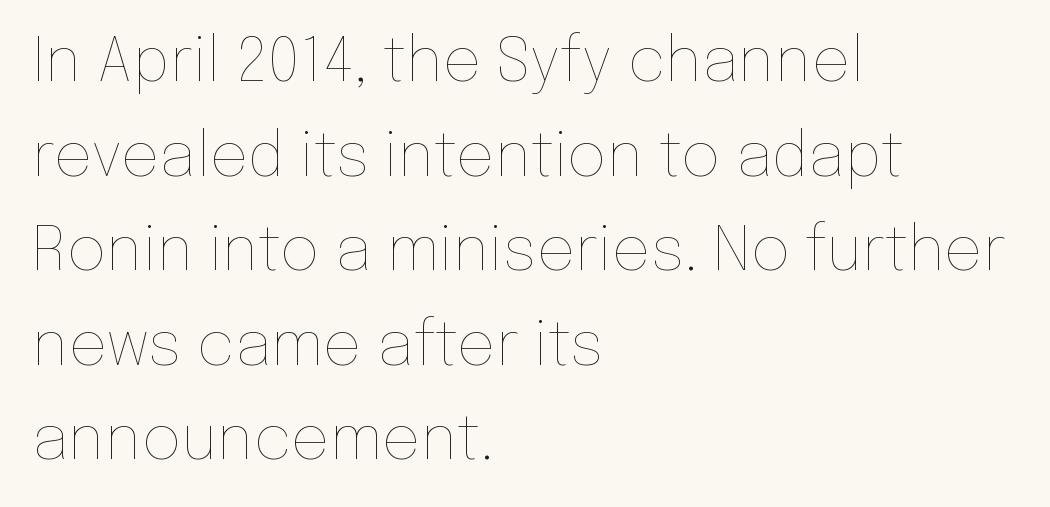
The image shows 61 px thin type, upright; set left-aligned, normal line spacing (1.55x), normal letter spacing, not underlined; low stroke contrast and a medium x-height.
